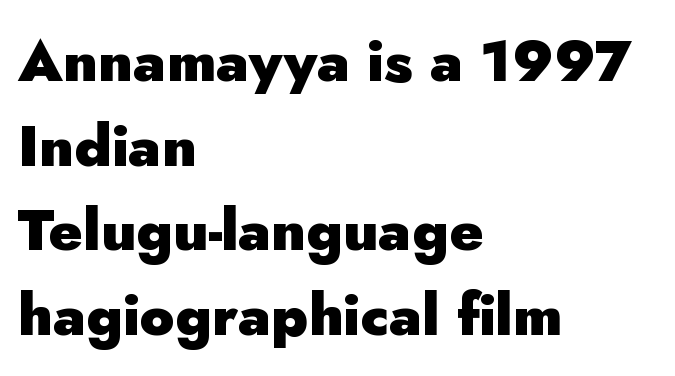
All the whitespace from short lines collects on the right. Check where the strokes stop: nothing finishes them off — pure sans. There is no visible air inserted between adjacent glyphs. Clear beneath every line of the passage. Is there any slant? The stems are plumb.
